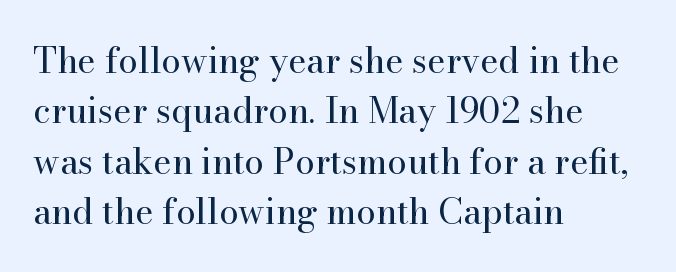
{"serif": "yes", "italic": "no", "bold": "no", "weight": "regular", "width": "normal", "stroke_contrast": "high", "x_height": "small", "monospaced": "no", "underline": "no", "align": "left", "line_spacing": "normal", "line_spacing_ratio": 1.44, "letter_spacing": "normal", "letter_spacing_em": 0.0, "glyph_px": 35}
